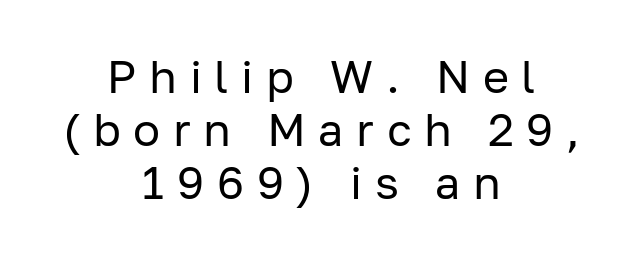
Here the glyphs are tracked loosely, breaking word shapes into spaced letters. This rendering features lettering with no underline. Stroke terminals: plain, sans-serif. Weight: regular or lighter. This is the regular roman posture of the typeface. Line starts and ends both wander, symmetrically.
